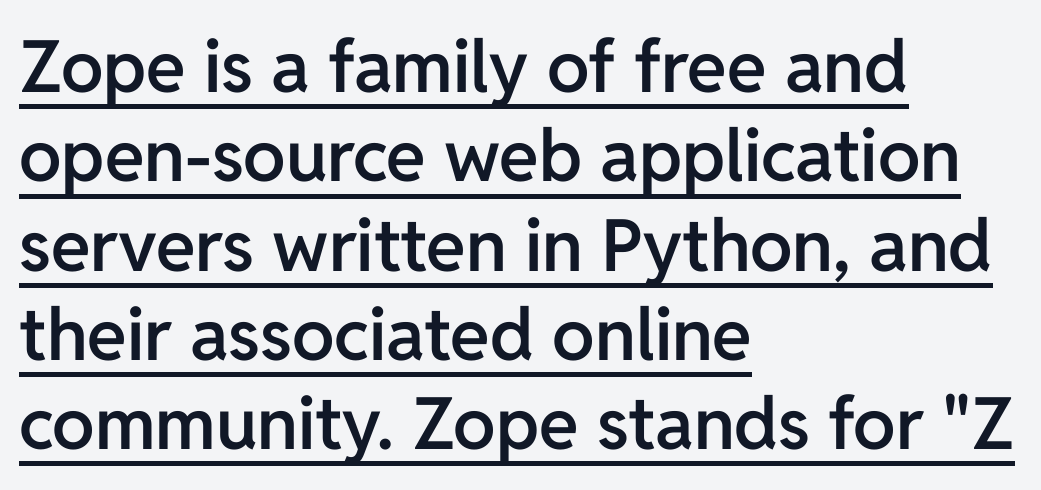
{"serif": "no", "italic": "no", "bold": "semi", "weight": "semibold", "width": "normal", "stroke_contrast": "low", "x_height": "medium", "monospaced": "no", "underline": "yes", "align": "left", "line_spacing_ratio": 1.24, "letter_spacing": "normal", "letter_spacing_em": 0.0, "glyph_px": 72}
